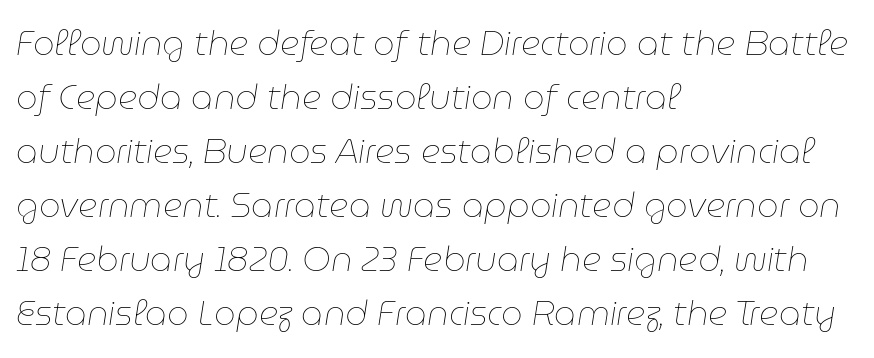
Rule under the text: the space is simply empty. The type is set solid horizontally, with unmodified tracking. Reading down the block, your eye returns to a fixed left position each line. The typeface has the unassuming heft of standard copy or less.
